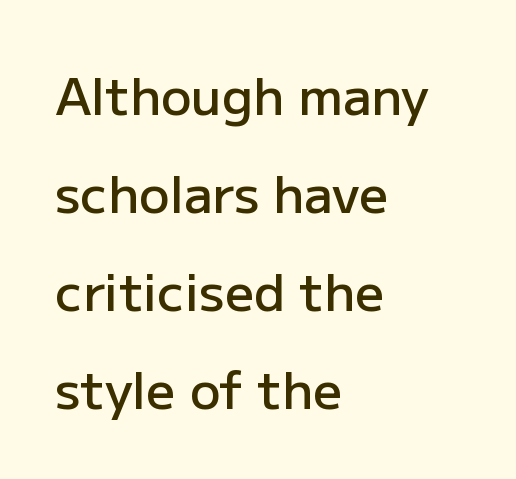
The image shows 51 px semibold sans-serif type, upright; set left-aligned, loose line spacing (1.92x), normal letter spacing, not underlined; low stroke contrast and a medium x-height.
